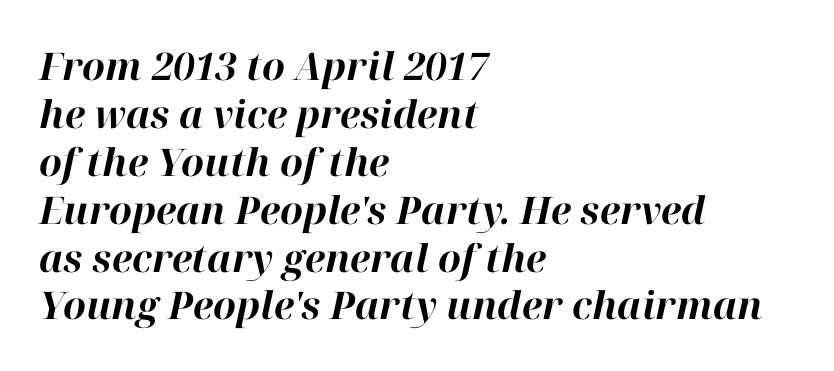
{"italic": "yes", "lean": "right", "slant_degrees": 12, "bold": "yes", "weight": "bold", "width": "normal", "stroke_contrast": "high", "x_height": "medium", "monospaced": "no", "underline": "no", "align": "left", "line_spacing": "normal", "line_spacing_ratio": 1.26, "letter_spacing": "normal", "letter_spacing_em": 0.0, "glyph_px": 38}
